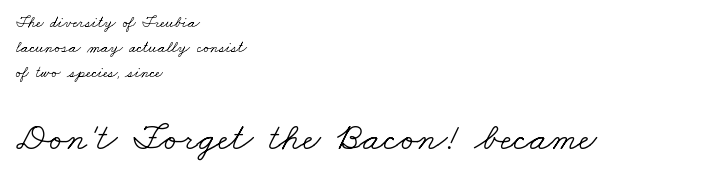
The image shows 39 px light, wide serif type; set left-aligned, normal line spacing (1.55x), normal letter spacing, not underlined; the second (bottom) block is 2.44x larger; low stroke contrast and a small x-height.
